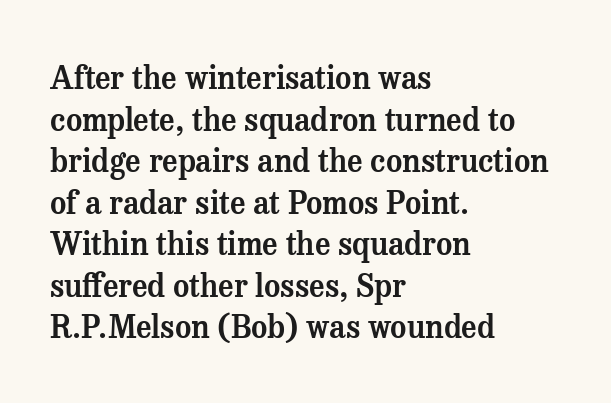
Q: Is the text italic (slanted)? A: No, it is upright.
Q: Is the typeface a serif or a sans-serif typeface? A: Serif.
Q: Is the text underlined? A: No.
Q: How is the paragraph aligned? A: Left-aligned.
Q: Is the spacing between letters normal or unusually wide? A: Normal.
Q: Is the spacing between lines tight, normal or loose? A: Normal.
Q: Width (condensed, normal, or wide)? A: Normal.
Q: Stroke contrast? A: Medium.
Q: x-height? A: Medium.
Q: Monospaced? A: No.
